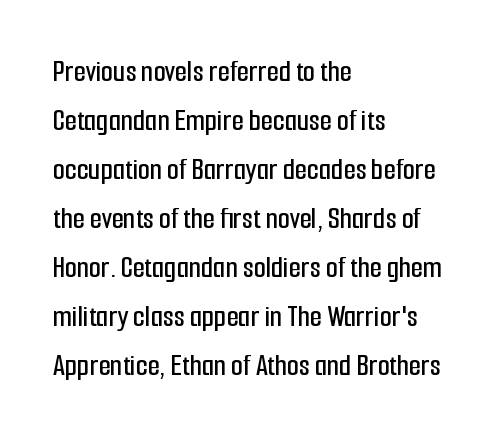
The image shows 31 px condensed sans-serif type, upright; set left-aligned, normal line spacing (1.58x), normal letter spacing, not underlined; low stroke contrast and a medium x-height.
